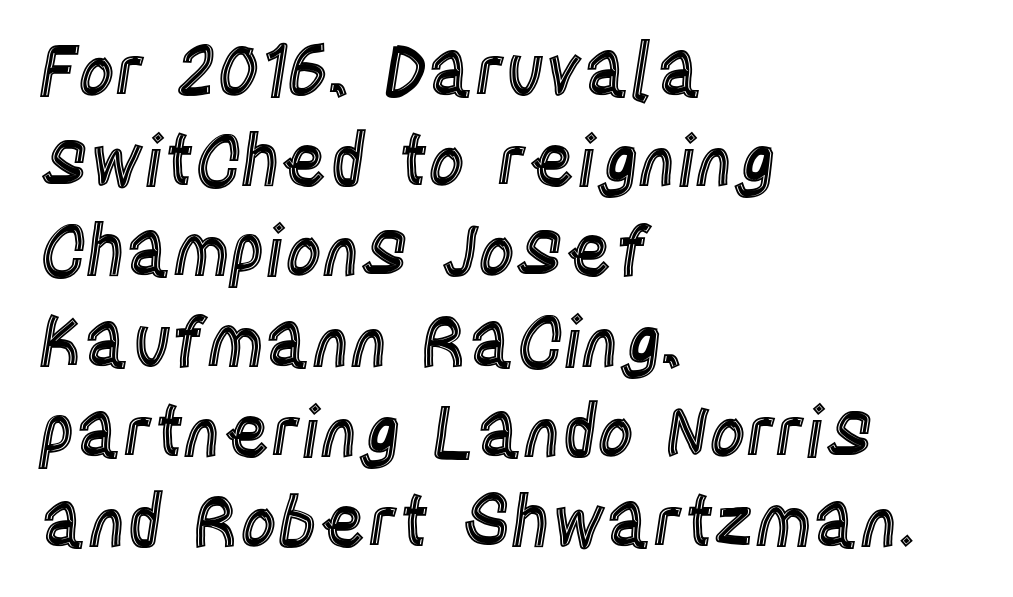
{"width": "condensed", "x_height": "large", "monospaced": "no", "underline": "no", "align": "left", "line_spacing": "normal", "line_spacing_ratio": 1.27, "letter_spacing": "normal", "letter_spacing_em": 0.0, "glyph_px": 71}
